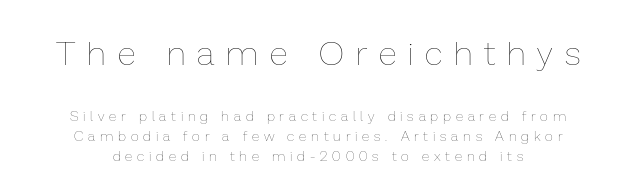
Q: Is the text bold? A: No.
Q: Is the text italic (slanted)? A: No, it is upright.
Q: Is the text underlined? A: No.
Q: How is the paragraph aligned? A: Centered.
Q: Is the spacing between letters normal or unusually wide? A: Unusually wide.
Q: Is the spacing between lines tight, normal or loose? A: Normal.
Q: Which block of text is set in a larger size, the first (top) or the second (bottom)? A: The first (top) one.
Q: Width (condensed, normal, or wide)? A: Normal.
Q: Stroke contrast? A: Low.
Q: x-height? A: Medium.
Q: Monospaced? A: No.
